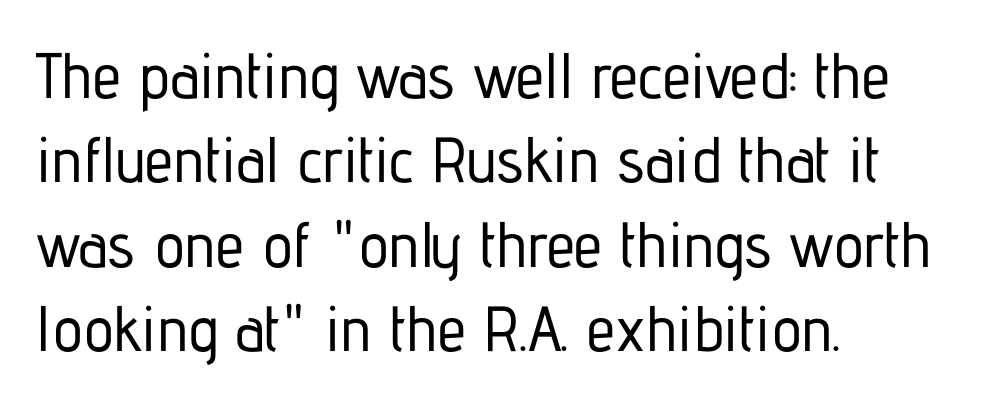
Q: Is the text italic (slanted)? A: No, it is upright.
Q: Is the typeface a serif or a sans-serif typeface? A: Sans-serif.
Q: Is the text underlined? A: No.
Q: How is the paragraph aligned? A: Left-aligned.
Q: Is the spacing between letters normal or unusually wide? A: Normal.
Q: Is the spacing between lines tight, normal or loose? A: Normal.
Q: Width (condensed, normal, or wide)? A: Condensed.
Q: Stroke contrast? A: Low.
Q: x-height? A: Medium.
Q: Monospaced? A: No.
